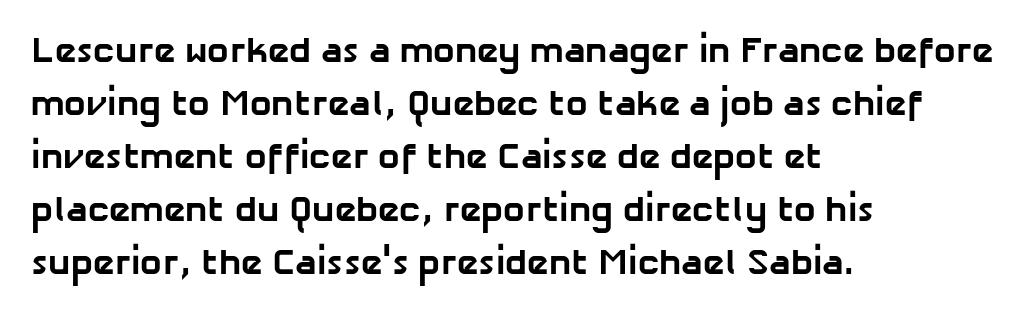
Q: Is the text bold? A: Yes.
Q: Is the typeface a serif or a sans-serif typeface? A: Sans-serif.
Q: Is the text underlined? A: No.
Q: How is the paragraph aligned? A: Left-aligned.
Q: Is the spacing between letters normal or unusually wide? A: Normal.
Q: Is the spacing between lines tight, normal or loose? A: Normal.
Q: Width (condensed, normal, or wide)? A: Normal.
Q: Stroke contrast? A: Low.
Q: x-height? A: Medium.
Q: Monospaced? A: No.
